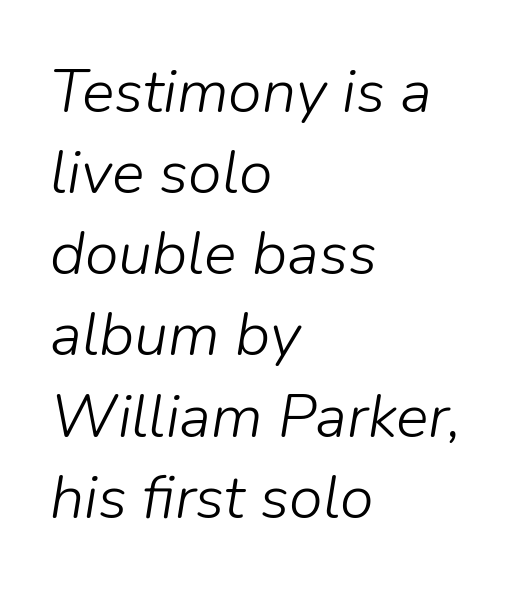
Q: Is the text bold? A: No.
Q: Is the text italic (slanted)? A: Yes, it leans right by about 9 degrees.
Q: Is the text underlined? A: No.
Q: How is the paragraph aligned? A: Left-aligned.
Q: Is the spacing between letters normal or unusually wide? A: Normal.
Q: Is the spacing between lines tight, normal or loose? A: Normal.
Q: Width (condensed, normal, or wide)? A: Normal.
Q: Stroke contrast? A: Low.
Q: x-height? A: Medium.
Q: Monospaced? A: No.
